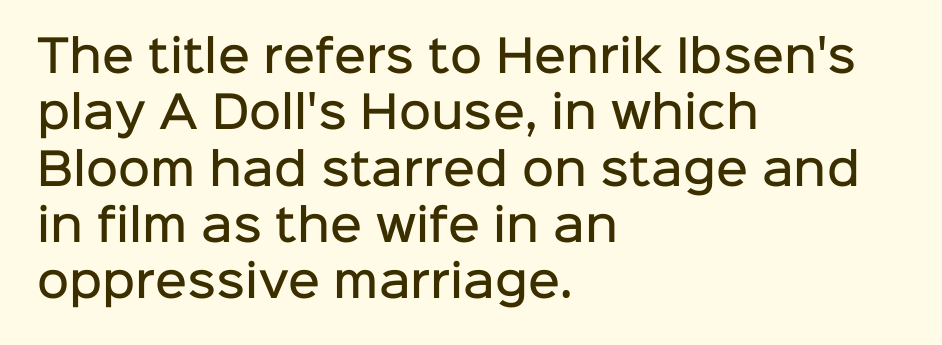
Q: Is the text bold? A: Semi-bold.
Q: Is the text italic (slanted)? A: No, it is upright.
Q: Is the typeface a serif or a sans-serif typeface? A: Sans-serif.
Q: Is the text underlined? A: No.
Q: How is the paragraph aligned? A: Left-aligned.
Q: Is the spacing between letters normal or unusually wide? A: Normal.
Q: Is the spacing between lines tight, normal or loose? A: Normal.
Q: Width (condensed, normal, or wide)? A: Normal.
Q: Stroke contrast? A: Low.
Q: x-height? A: Medium.
Q: Monospaced? A: No.
